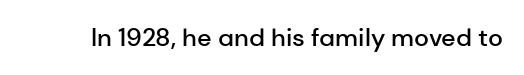
The image shows 25 px text type, upright; set normal letter spacing, not underlined.
